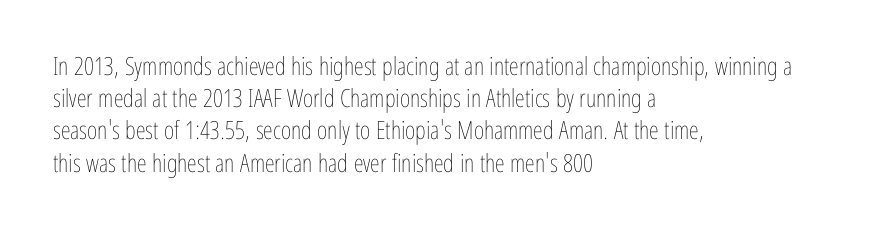
These lines keep a tight, regular rhythm from letter to letter. This sample is left-justified, so line endings fall wherever the words run out. The space between consecutive lines is moderate. Do the letters lean? They stand straight. The passage shown is not underscored anywhere. Stems and bowls with no extra thickness — not bold.
